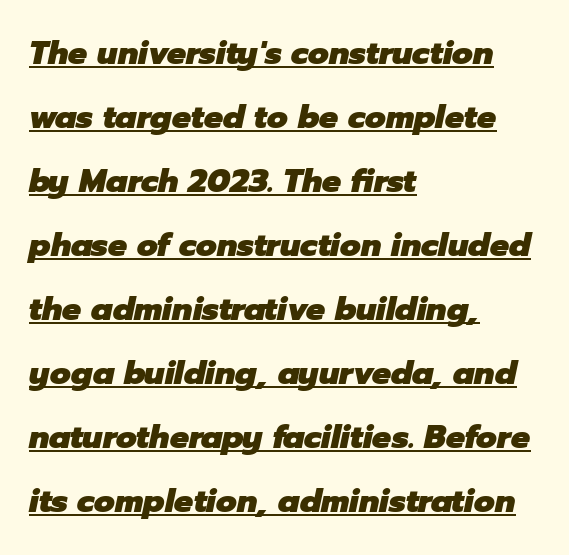
The image shows 32 px heavy type, italic (leaning right); set left-aligned, loose line spacing (2.0x), normal letter spacing, underlined; low stroke contrast and a medium x-height.
